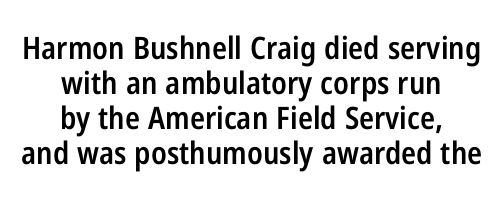
{"serif": "no", "italic": "no", "bold": "semi", "weight": "semibold", "width": "condensed", "stroke_contrast": "low", "x_height": "medium", "monospaced": "no", "underline": "no", "align": "center", "line_spacing": "tight", "line_spacing_ratio": 1.13, "letter_spacing": "normal", "letter_spacing_em": 0.0, "glyph_px": 31}
